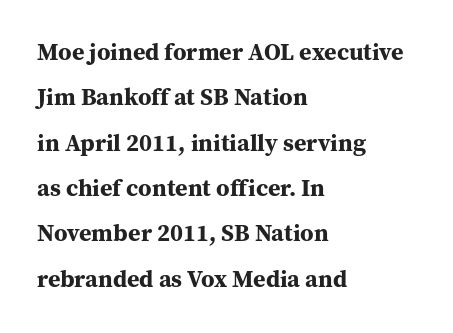
{"italic": "no", "bold": "yes", "underline": "no", "align": "left", "line_spacing_ratio": 1.89, "letter_spacing": "normal", "letter_spacing_em": 0.0, "glyph_px": 24}
